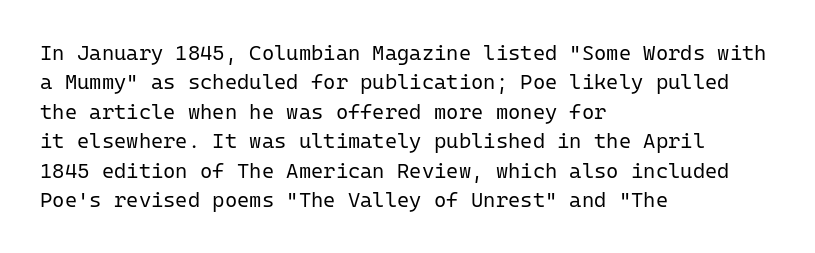
The image shows 21 px text type, upright; set left-aligned, normal line spacing (1.4x), normal letter spacing, not underlined.
